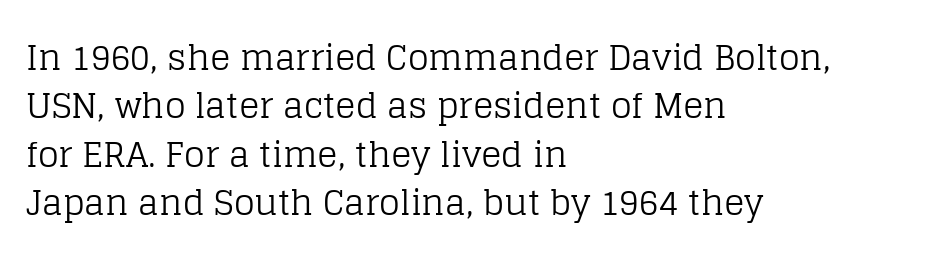
{"serif": "yes", "italic": "no", "bold": "no", "weight": "regular", "width": "normal", "stroke_contrast": "low", "x_height": "large", "monospaced": "no", "underline": "no", "align": "left", "line_spacing": "normal", "line_spacing_ratio": 1.42, "letter_spacing": "normal", "letter_spacing_em": 0.0, "glyph_px": 34}
